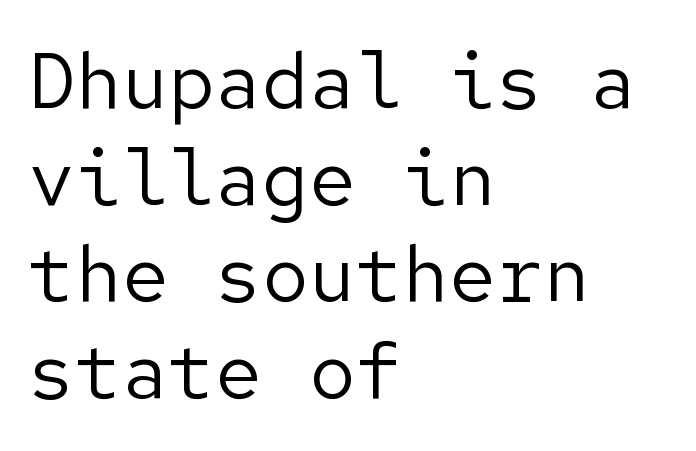
{"serif": "no", "italic": "no", "bold": "no", "weight": "regular", "width": "normal", "stroke_contrast": "low", "x_height": "medium", "underline": "no", "align": "left", "line_spacing_ratio": 1.24, "letter_spacing": "normal", "letter_spacing_em": 0.0, "glyph_px": 78}
